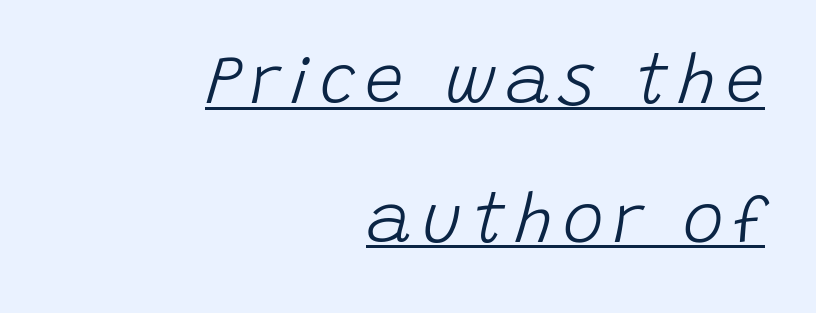
The image shows 69 px light type, italic (leaning right); set right-aligned, loose line spacing (2.01x), underlined; low stroke contrast and a large x-height.
